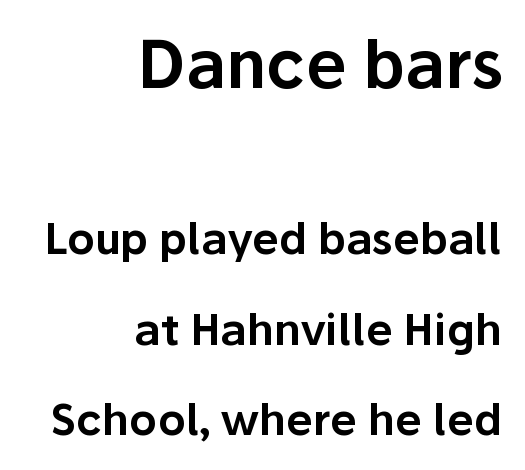
{"serif": "no", "italic": "no", "width": "normal", "stroke_contrast": "low", "x_height": "medium", "monospaced": "no", "underline": "no", "align": "right", "line_spacing": "loose", "line_spacing_ratio": 2.1, "letter_spacing": "normal", "letter_spacing_em": 0.0, "larger_block": "first", "size_ratio": 1.51, "glyph_px": 65}
